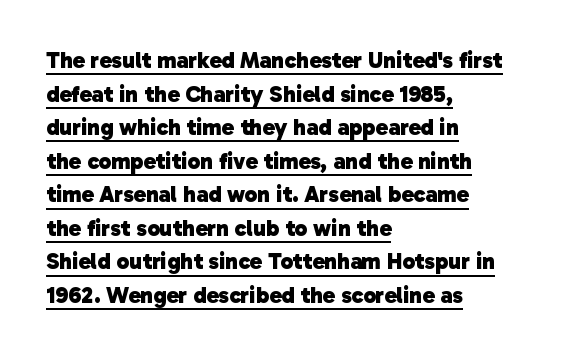
The image shows 23 px bold type; set left-aligned, normal line spacing (1.46x), normal letter spacing, underlined.
